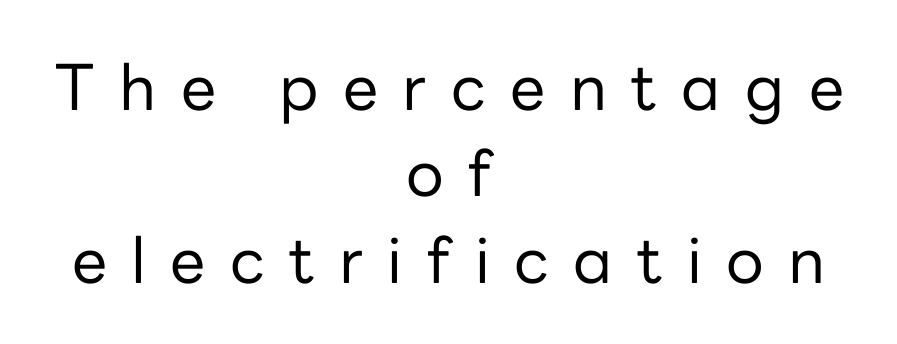
{"serif": "no", "italic": "no", "bold": "no", "weight": "regular", "width": "normal", "stroke_contrast": "low", "x_height": "medium", "monospaced": "no", "underline": "no", "align": "center", "line_spacing": "normal", "line_spacing_ratio": 1.37, "letter_spacing": "wide", "letter_spacing_em": 0.39, "glyph_px": 63}
